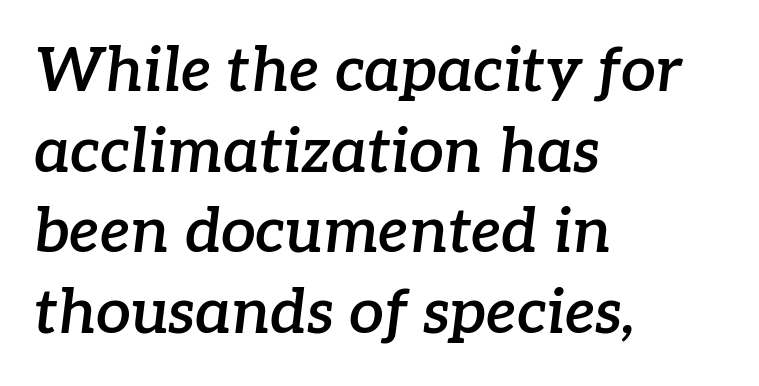
Students, note that the glyphs here touch the page at normal intervals. Quick note: underline off. Does the copy run flush right? No — it runs flush left. Note: serifs present on the glyphs. The sample has been set in demibold, a notch under bold.
